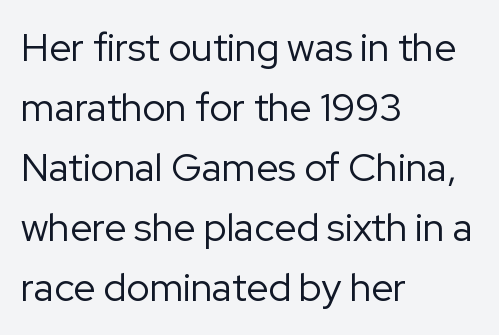
The image shows 39 px regular-weight sans-serif type, upright; set left-aligned, normal line spacing (1.54x), normal letter spacing, not underlined; low stroke contrast and a medium x-height.
